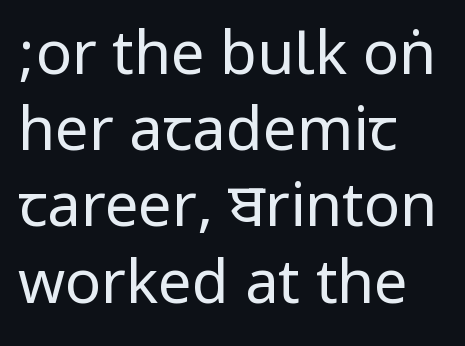
The image shows 60 px regular-weight, condensed sans-serif type, upright; set left-aligned, normal line spacing (1.27x), normal letter spacing, not underlined; low stroke contrast.
